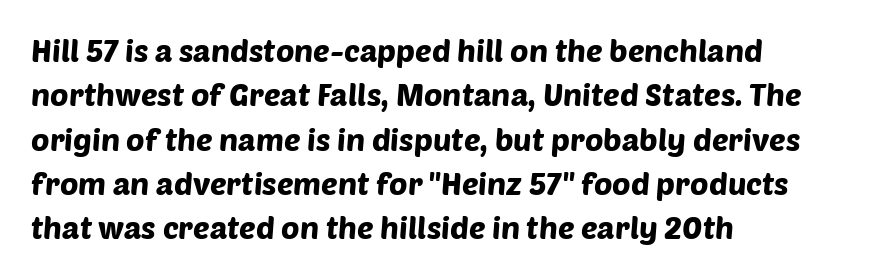
{"serif": "no", "width": "normal", "stroke_contrast": "low", "x_height": "large", "monospaced": "no", "underline": "no", "align": "left", "line_spacing": "normal", "line_spacing_ratio": 1.43, "letter_spacing": "normal", "letter_spacing_em": 0.0, "glyph_px": 31}
